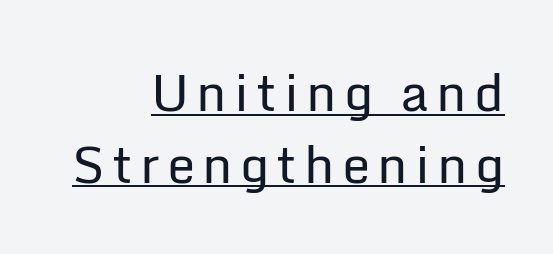
{"serif": "no", "italic": "no", "bold": "no", "weight": "regular", "width": "normal", "stroke_contrast": "low", "x_height": "medium", "monospaced": "no", "underline": "yes", "align": "right", "line_spacing": "normal", "line_spacing_ratio": 1.41, "glyph_px": 51}
